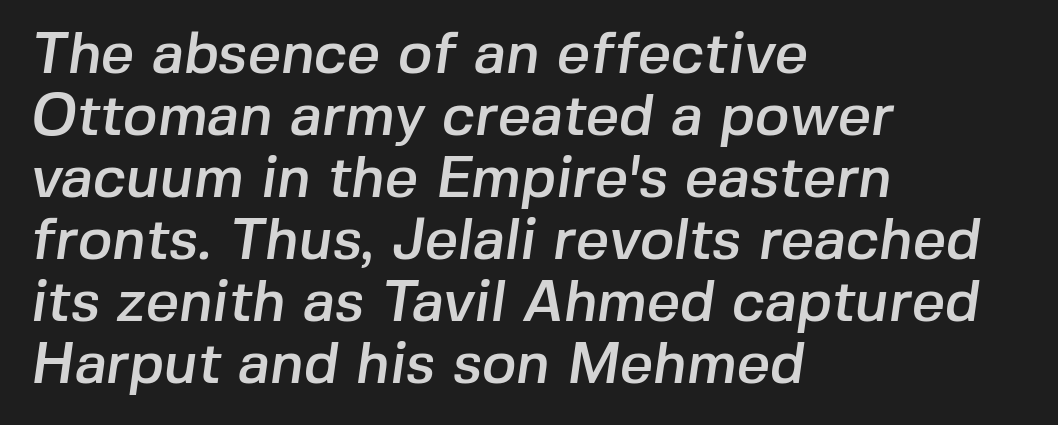
Q: Is the typeface a serif or a sans-serif typeface? A: Sans-serif.
Q: Is the text underlined? A: No.
Q: How is the paragraph aligned? A: Left-aligned.
Q: Is the spacing between letters normal or unusually wide? A: Normal.
Q: Is the spacing between lines tight, normal or loose? A: Tight.
Q: Width (condensed, normal, or wide)? A: Normal.
Q: Stroke contrast? A: Low.
Q: x-height? A: Medium.
Q: Monospaced? A: No.
